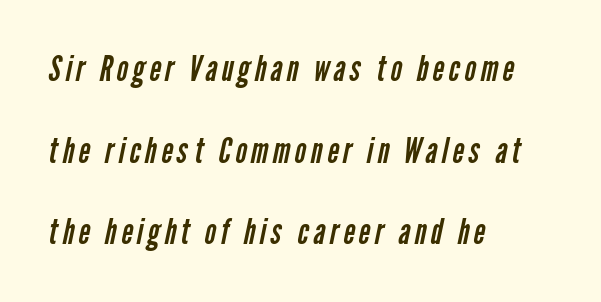
Q: Is the text bold? A: No.
Q: Is the typeface a serif or a sans-serif typeface? A: Sans-serif.
Q: Is the text underlined? A: No.
Q: How is the paragraph aligned? A: Left-aligned.
Q: Is the spacing between lines tight, normal or loose? A: Loose.
Q: Width (condensed, normal, or wide)? A: Condensed.
Q: Stroke contrast? A: Low.
Q: x-height? A: Medium.
Q: Monospaced? A: No.
